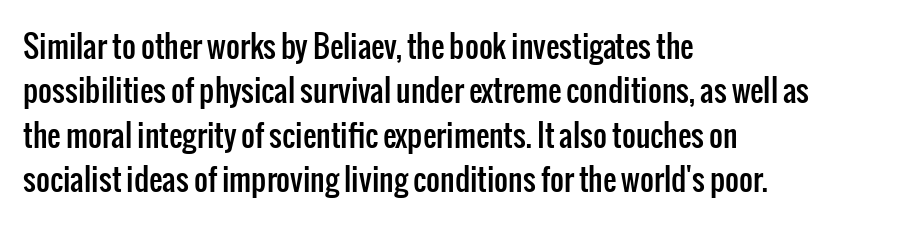
Q: Is the text italic (slanted)? A: No, it is upright.
Q: Is the typeface a serif or a sans-serif typeface? A: Sans-serif.
Q: Is the text underlined? A: No.
Q: How is the paragraph aligned? A: Left-aligned.
Q: Is the spacing between letters normal or unusually wide? A: Normal.
Q: Is the spacing between lines tight, normal or loose? A: Normal.
Q: Width (condensed, normal, or wide)? A: Condensed.
Q: Stroke contrast? A: Low.
Q: x-height? A: Medium.
Q: Monospaced? A: No.
